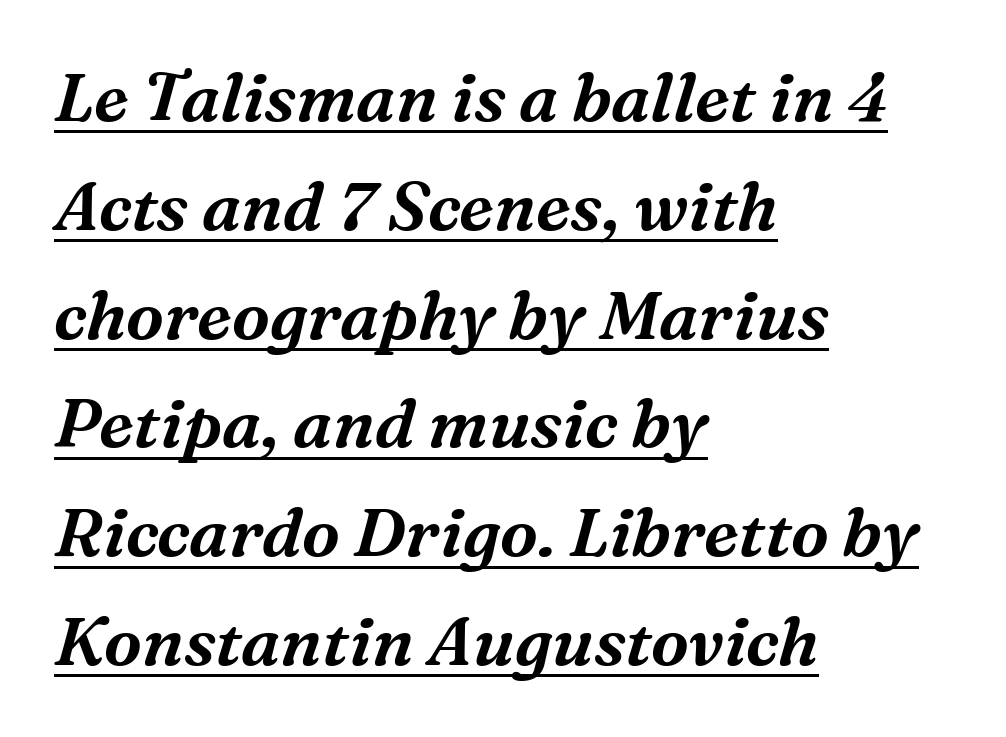
Q: Is the text italic (slanted)? A: Yes, it leans right by about 16 degrees.
Q: Is the typeface a serif or a sans-serif typeface? A: Serif.
Q: Is the text underlined? A: Yes.
Q: How is the paragraph aligned? A: Left-aligned.
Q: Is the spacing between letters normal or unusually wide? A: Normal.
Q: Is the spacing between lines tight, normal or loose? A: Normal.
Q: Width (condensed, normal, or wide)? A: Normal.
Q: Stroke contrast? A: Medium.
Q: x-height? A: Medium.
Q: Monospaced? A: No.
